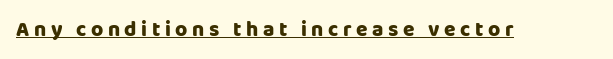
These lines were composed using upright roman letters. This sample carries an underscore along the baseline area. In terms of letterspacing, this is a distinctly airy, spread setting.
